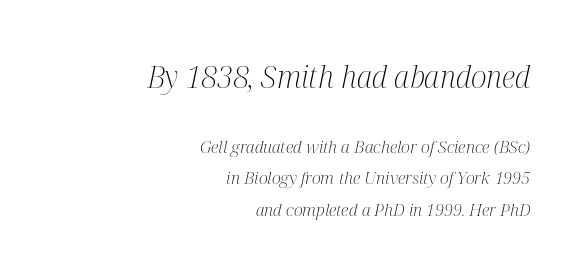
The image shows 30 px light, condensed serif type, italic (leaning right); set right-aligned, line spacing 1.84x, normal letter spacing, not underlined; the first (top) block is 1.76x larger; medium stroke contrast and a medium x-height.
